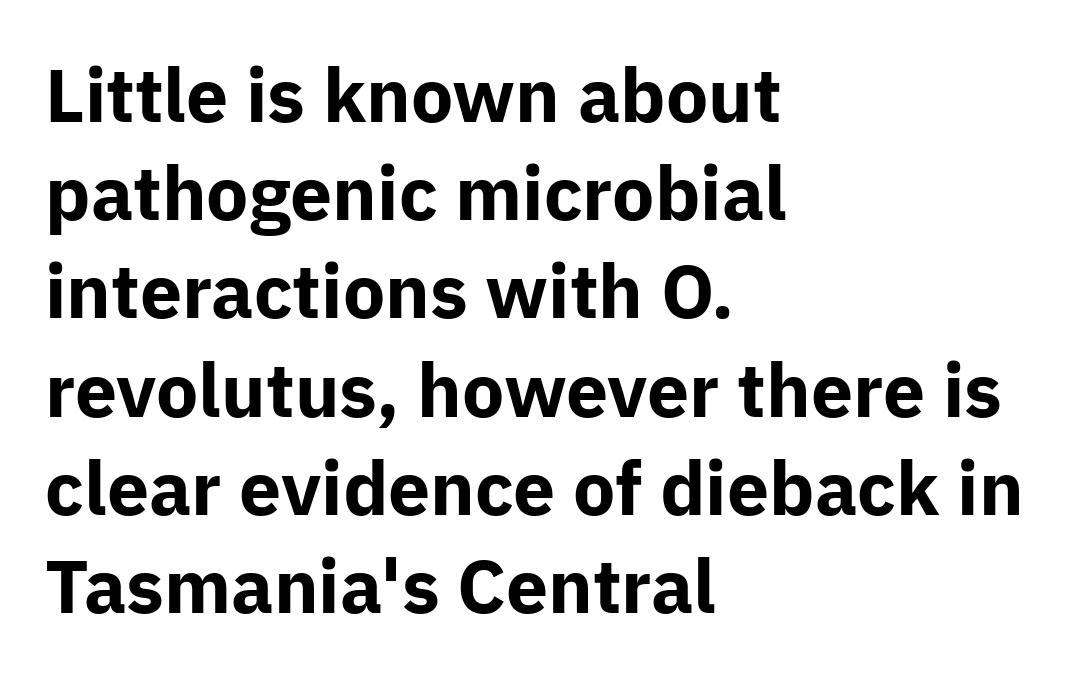
Q: Is the text bold? A: Yes.
Q: Is the text italic (slanted)? A: No, it is upright.
Q: Is the typeface a serif or a sans-serif typeface? A: Sans-serif.
Q: Is the text underlined? A: No.
Q: How is the paragraph aligned? A: Left-aligned.
Q: Is the spacing between letters normal or unusually wide? A: Normal.
Q: Is the spacing between lines tight, normal or loose? A: Normal.
Q: Width (condensed, normal, or wide)? A: Normal.
Q: Stroke contrast? A: Low.
Q: x-height? A: Medium.
Q: Monospaced? A: No.
